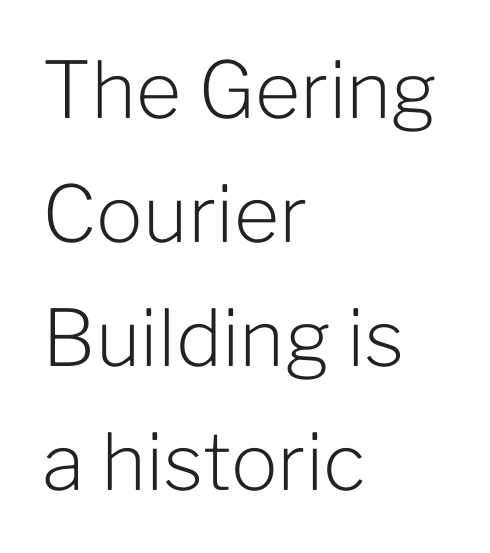
{"serif": "no", "italic": "no", "bold": "no", "weight": "light", "width": "normal", "stroke_contrast": "low", "x_height": "medium", "monospaced": "no", "underline": "no", "align": "left", "line_spacing": "normal", "line_spacing_ratio": 1.59, "letter_spacing": "normal", "letter_spacing_em": 0.0, "glyph_px": 78}
